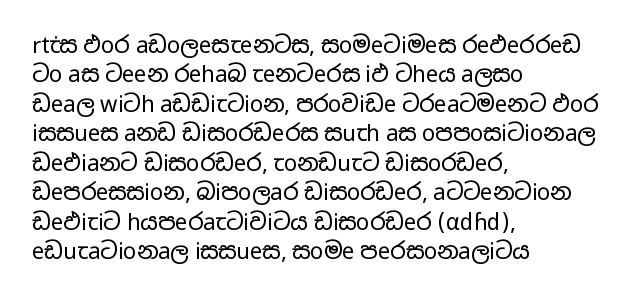
Q: Is the text bold? A: No.
Q: Is the text italic (slanted)? A: No, it is upright.
Q: Is the text underlined? A: No.
Q: How is the paragraph aligned? A: Left-aligned.
Q: Is the spacing between letters normal or unusually wide? A: Normal.
Q: Is the spacing between lines tight, normal or loose? A: Normal.
